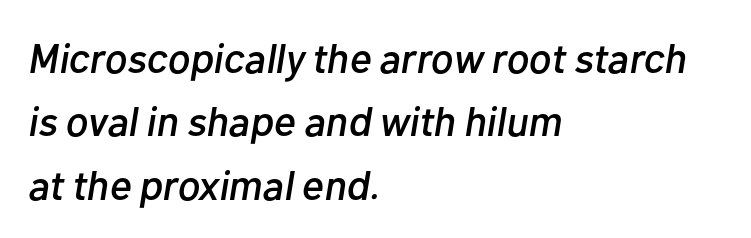
Q: Is the text italic (slanted)? A: Yes, it leans right by about 10 degrees.
Q: Is the text underlined? A: No.
Q: How is the paragraph aligned? A: Left-aligned.
Q: Is the spacing between letters normal or unusually wide? A: Normal.
Q: Is the spacing between lines tight, normal or loose? A: Normal.
Q: Width (condensed, normal, or wide)? A: Normal.
Q: Stroke contrast? A: Low.
Q: x-height? A: Medium.
Q: Monospaced? A: No.
